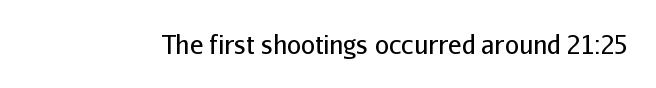
Q: Is the text bold? A: No.
Q: Is the text italic (slanted)? A: No, it is upright.
Q: Is the text underlined? A: No.
Q: Is the spacing between letters normal or unusually wide? A: Normal.
